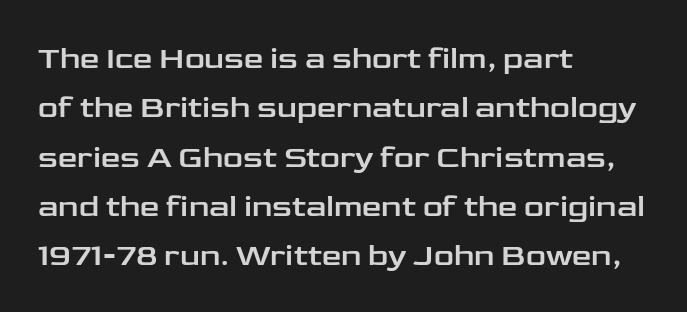
Letterform terminals end flat and unadorned throughout the passage. Observe the ordinary spacing: letters are neighbours, not strangers. This sample has the flowing, uneven cadence of proportional lettering. Anything drawn beneath the words? Only blank space. Vertical strokes here are truly vertical. Horizontal bands of white between lines are of average thickness.
